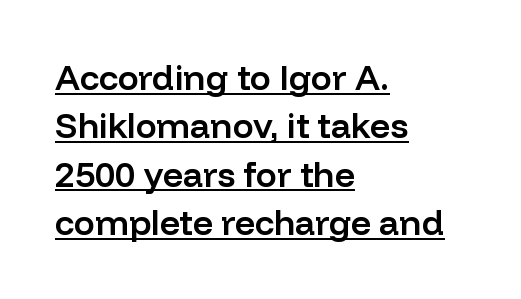
Q: Is the text bold? A: Semi-bold.
Q: Is the text italic (slanted)? A: No, it is upright.
Q: Is the typeface a serif or a sans-serif typeface? A: Sans-serif.
Q: Is the text underlined? A: Yes.
Q: How is the paragraph aligned? A: Left-aligned.
Q: Is the spacing between letters normal or unusually wide? A: Normal.
Q: Is the spacing between lines tight, normal or loose? A: Normal.
Q: Width (condensed, normal, or wide)? A: Normal.
Q: Stroke contrast? A: Low.
Q: x-height? A: Medium.
Q: Monospaced? A: No.
